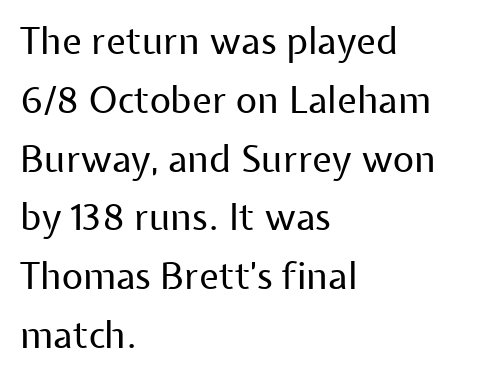
The image shows 37 px regular-weight sans-serif type, upright; set left-aligned, normal line spacing (1.59x), normal letter spacing, not underlined; low stroke contrast and a medium x-height.
